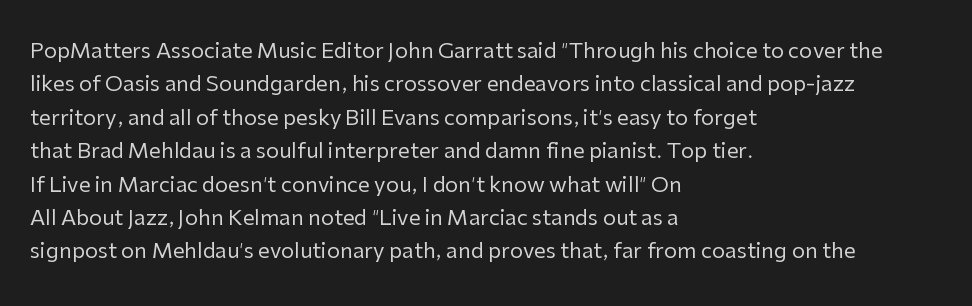
Q: Is the text bold? A: No.
Q: Is the text italic (slanted)? A: No, it is upright.
Q: Is the text underlined? A: No.
Q: How is the paragraph aligned? A: Left-aligned.
Q: Is the spacing between letters normal or unusually wide? A: Normal.
Q: Is the spacing between lines tight, normal or loose? A: Normal.
